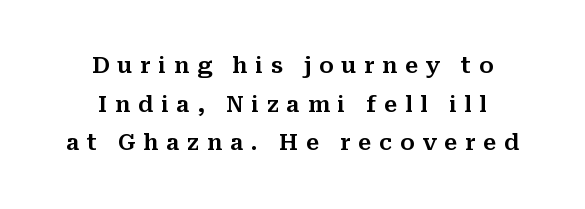
The image shows 22 px text type, upright; set centered, line spacing 1.76x, unusually wide letter spacing (+0.35 em), not underlined.
